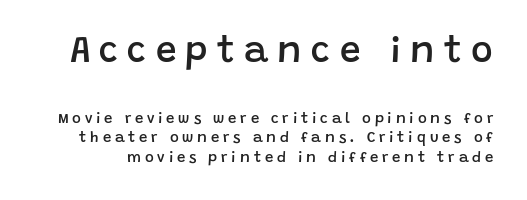
Q: Is the text bold? A: Semi-bold.
Q: Is the text italic (slanted)? A: No, it is upright.
Q: Is the typeface a serif or a sans-serif typeface? A: Sans-serif.
Q: Is the text underlined? A: No.
Q: Is the spacing between letters normal or unusually wide? A: Unusually wide.
Q: Is the spacing between lines tight, normal or loose? A: Normal.
Q: Which block of text is set in a larger size, the first (top) or the second (bottom)? A: The first (top) one.
Q: Width (condensed, normal, or wide)? A: Normal.
Q: Stroke contrast? A: Low.
Q: x-height? A: Large.
Q: Monospaced? A: No.
